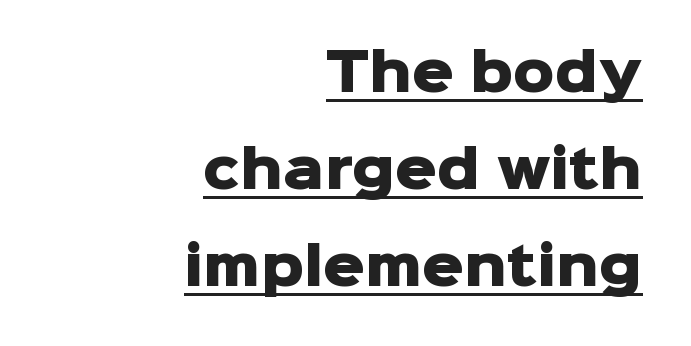
To sum up the face: it is a sans, with no serifs. There is no visible air inserted between adjacent glyphs. Unlike italic type, these characters show no tilt at all. The face used here is proportionally spaced, like ordinary book or web type. Casual observation: everything's shoved over to the right. Glance below the letters and you will spot a drawn line.
